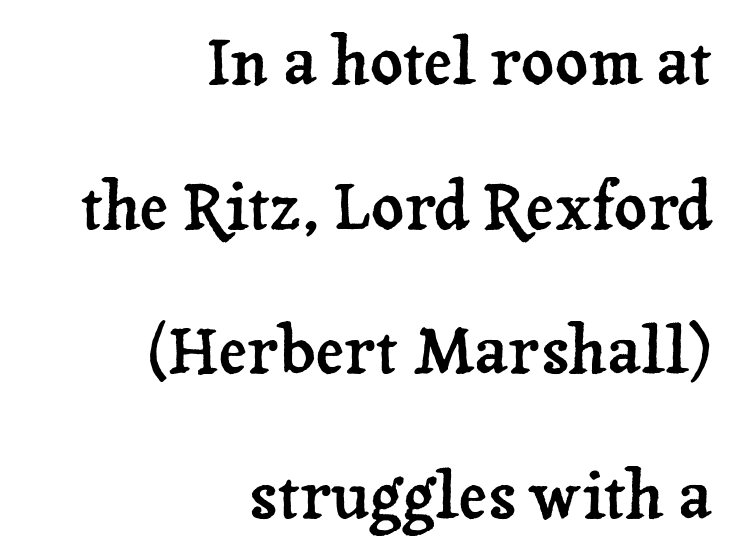
Interline gaps are noticeably wide in this sample. Think of a printed novel: that variable character pitch is what you see here. Descenders are the only things crossing below the line. Type style note: has serifs.
